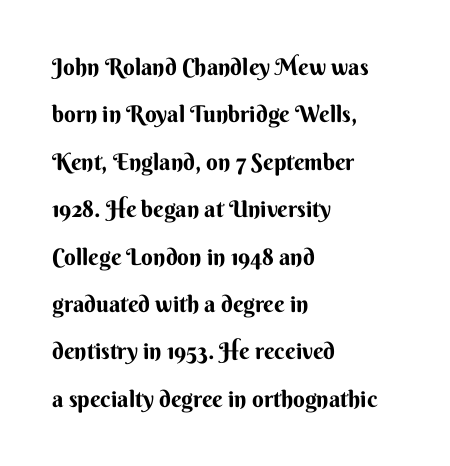
{"italic": "no", "bold": "yes", "underline": "no", "align": "left", "line_spacing": "loose", "line_spacing_ratio": 2.06, "letter_spacing": "normal", "letter_spacing_em": 0.0, "glyph_px": 23}
